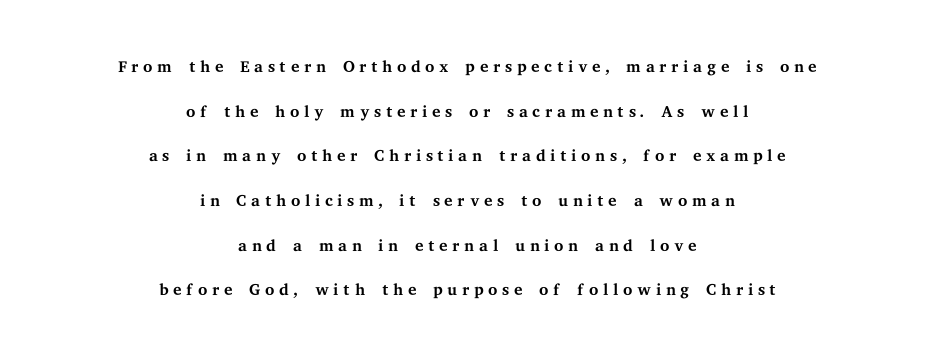
{"italic": "no", "bold": "no", "underline": "no", "align": "center", "line_spacing_ratio": 1.86, "glyph_px": 24}
